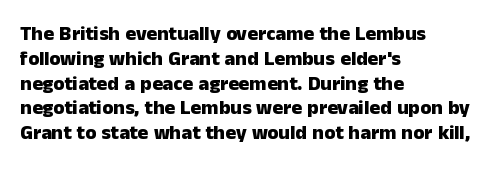
The image shows 20 px bold type, upright; set left-aligned, line spacing 1.24x, normal letter spacing, not underlined.
